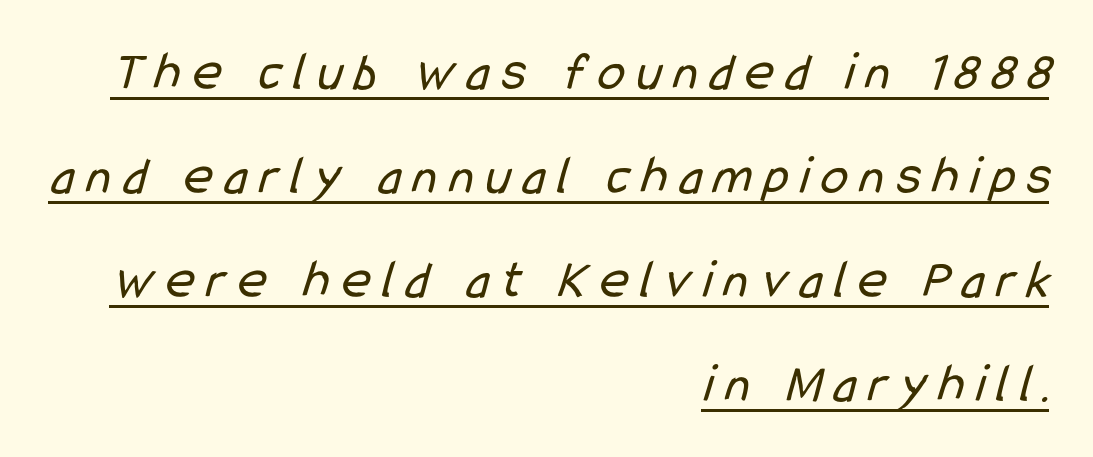
The image shows 55 px regular-weight, condensed sans-serif type; set right-aligned, line spacing 1.89x, unusually wide letter spacing (+0.22 em), underlined; low stroke contrast and a medium x-height.
